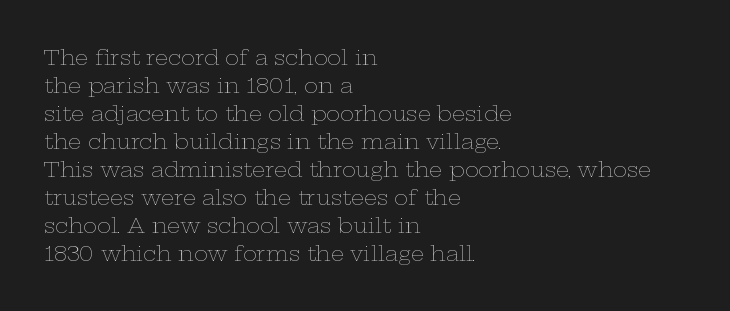
The paragraph has a hard left edge and a soft right edge. Rows of type keep a routine distance in the vertical direction. The letters sit at their default tracking, neither squeezed nor spread. Posture: vertical.
